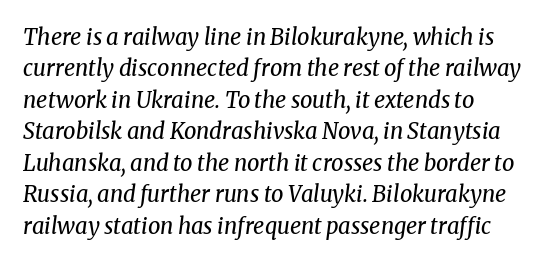
The image shows 22 px text type, italic (leaning right); set left-aligned, normal line spacing (1.43x), normal letter spacing, not underlined.
